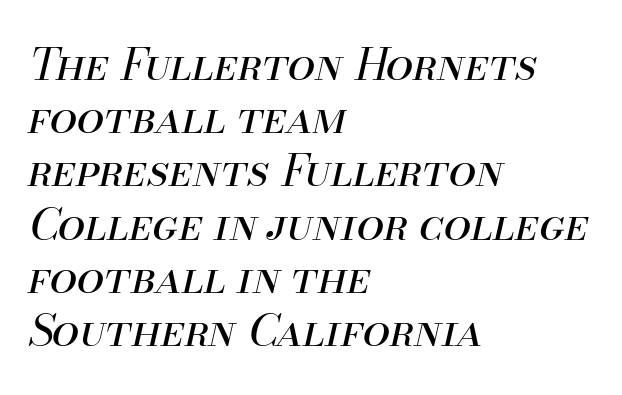
{"italic": "yes", "lean": "right", "slant_degrees": 13, "bold": "no", "weight": "regular", "width": "normal", "stroke_contrast": "medium", "x_height": "small", "monospaced": "no", "underline": "no", "align": "left", "line_spacing_ratio": 1.21, "letter_spacing": "normal", "letter_spacing_em": 0.0, "glyph_px": 44}
